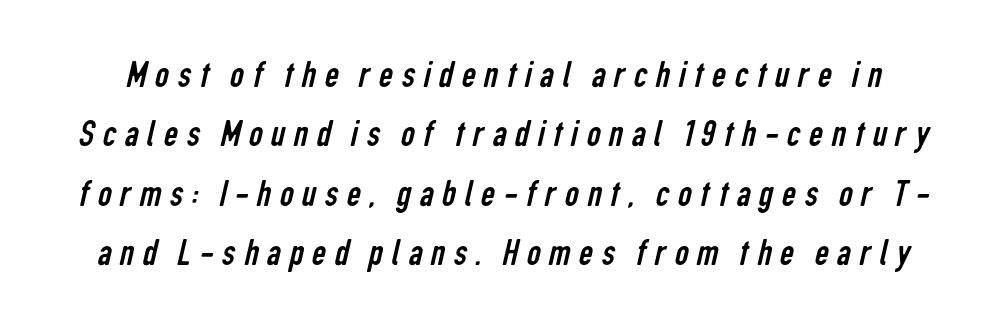
Q: Is the text bold? A: No.
Q: Is the typeface a serif or a sans-serif typeface? A: Sans-serif.
Q: Is the text underlined? A: No.
Q: Is the spacing between letters normal or unusually wide? A: Unusually wide.
Q: Is the spacing between lines tight, normal or loose? A: Normal.
Q: Width (condensed, normal, or wide)? A: Condensed.
Q: Stroke contrast? A: Low.
Q: x-height? A: Medium.
Q: Monospaced? A: No.
